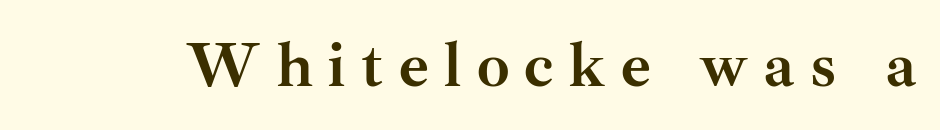
The image shows 65 px semibold serif type, upright; set unusually wide letter spacing (+0.23 em), not underlined; medium stroke contrast and a small x-height.
